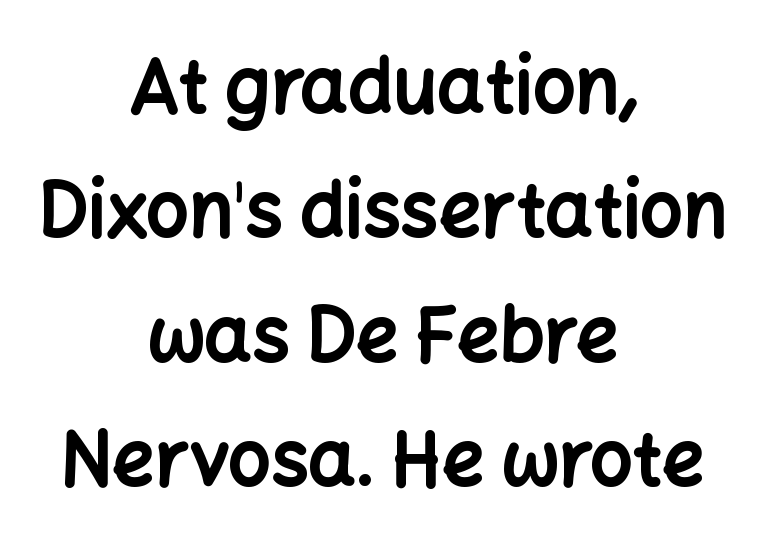
Q: Is the text bold? A: Yes.
Q: Is the text italic (slanted)? A: No, it is upright.
Q: Is the typeface a serif or a sans-serif typeface? A: Sans-serif.
Q: Is the text underlined? A: No.
Q: How is the paragraph aligned? A: Centered.
Q: Is the spacing between letters normal or unusually wide? A: Normal.
Q: Is the spacing between lines tight, normal or loose? A: Normal.
Q: Width (condensed, normal, or wide)? A: Normal.
Q: Stroke contrast? A: Low.
Q: x-height? A: Medium.
Q: Monospaced? A: No.
